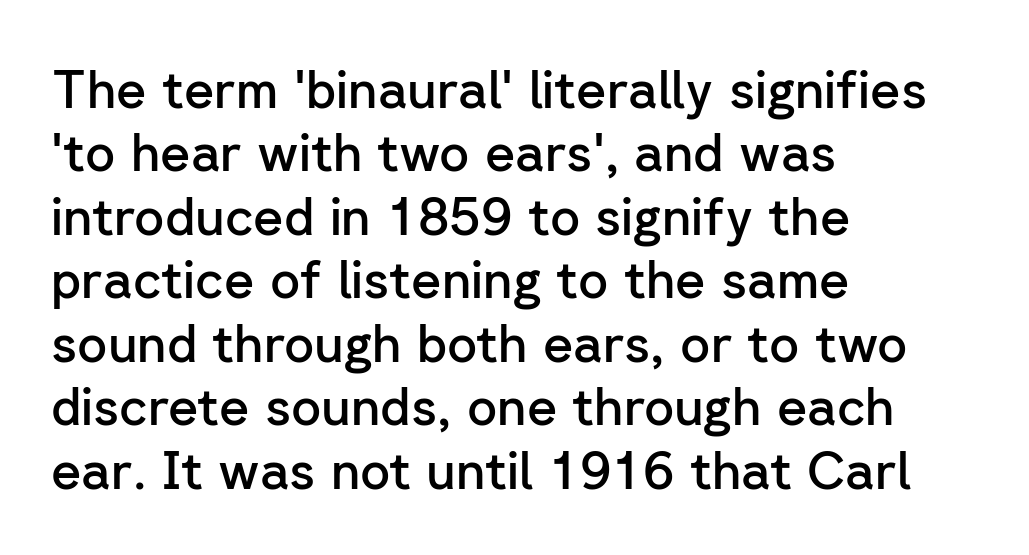
The face used here is a semibold: visibly heavier than regular, lighter than bold. Observe the ordinary spacing: letters are neighbours, not strangers. Spacing verdict: proportional, widths tailored to each character. The text block is weighted toward the left margin, trailing off unevenly rightward.
